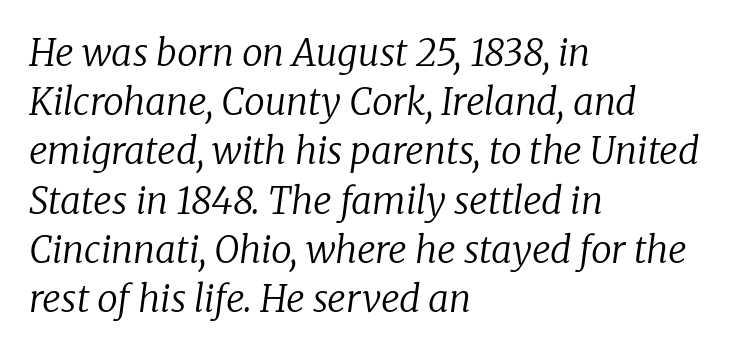
Q: Is the text bold? A: No.
Q: Is the text italic (slanted)? A: Yes, it leans right by about 8 degrees.
Q: Is the typeface a serif or a sans-serif typeface? A: Serif.
Q: Is the text underlined? A: No.
Q: How is the paragraph aligned? A: Left-aligned.
Q: Is the spacing between letters normal or unusually wide? A: Normal.
Q: Is the spacing between lines tight, normal or loose? A: Normal.
Q: Width (condensed, normal, or wide)? A: Normal.
Q: Stroke contrast? A: Low.
Q: x-height? A: Medium.
Q: Monospaced? A: No.
